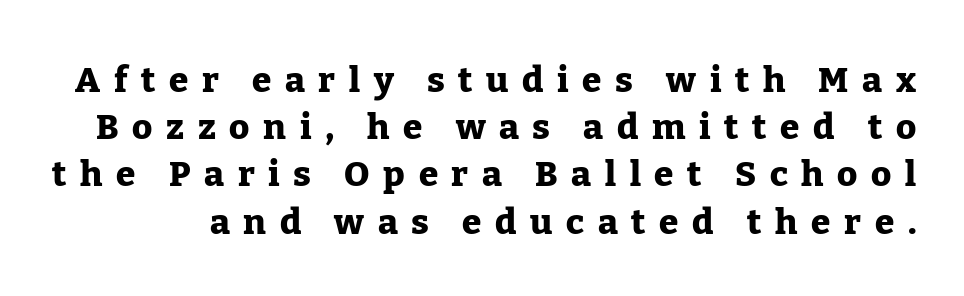
Q: Is the text bold? A: Yes.
Q: Is the text italic (slanted)? A: No, it is upright.
Q: Is the typeface a serif or a sans-serif typeface? A: Serif.
Q: Is the text underlined? A: No.
Q: Is the spacing between letters normal or unusually wide? A: Unusually wide.
Q: Is the spacing between lines tight, normal or loose? A: Normal.
Q: Width (condensed, normal, or wide)? A: Normal.
Q: Stroke contrast? A: Low.
Q: x-height? A: Medium.
Q: Monospaced? A: No.
